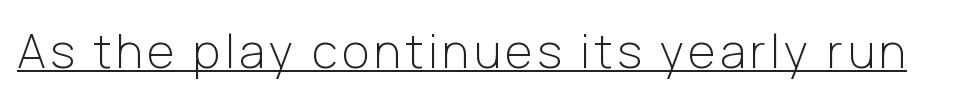
The image shows 47 px light sans-serif type, upright; set underlined; low stroke contrast and a medium x-height.
